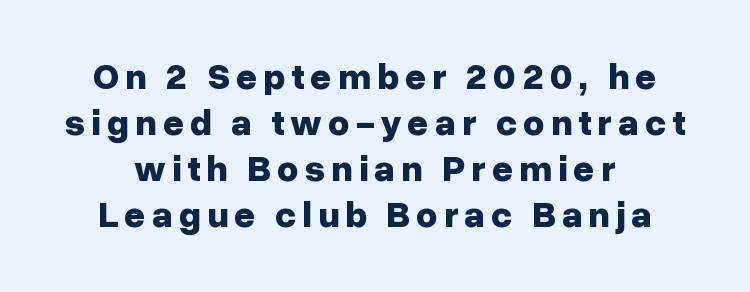
{"serif": "no", "italic": "no", "bold": "yes", "weight": "bold", "width": "normal", "stroke_contrast": "low", "x_height": "medium", "monospaced": "no", "underline": "no", "line_spacing_ratio": 1.24, "glyph_px": 37}
